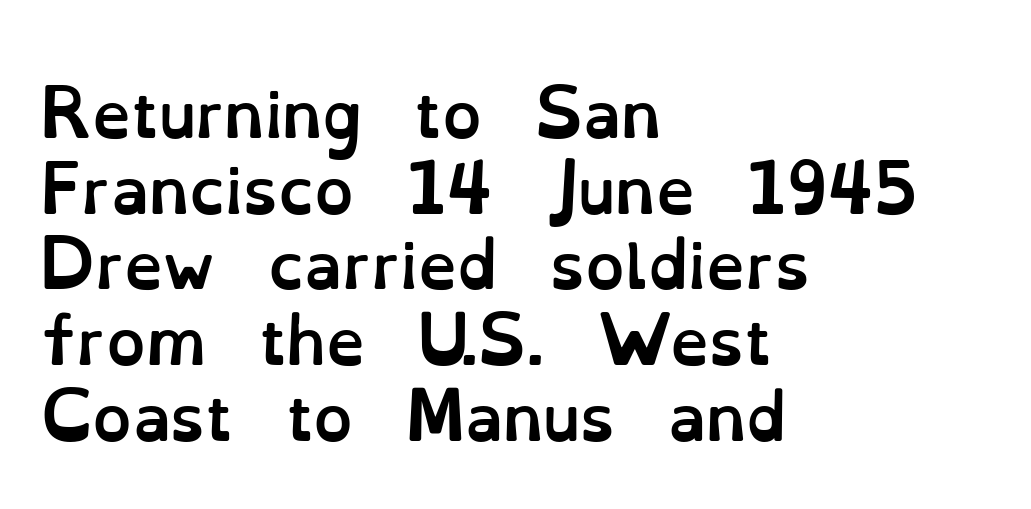
The image shows 62 px semibold type, upright; set left-aligned, line spacing 1.22x, normal letter spacing, not underlined; low stroke contrast and a small x-height.
